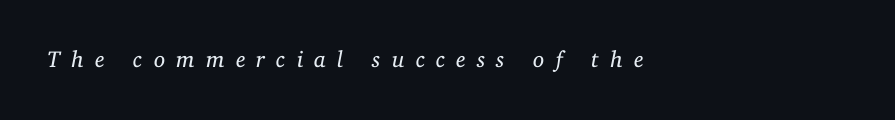
The image shows 23 px text type, italic (leaning right); set left-aligned, unusually wide letter spacing (+0.48 em), not underlined.
